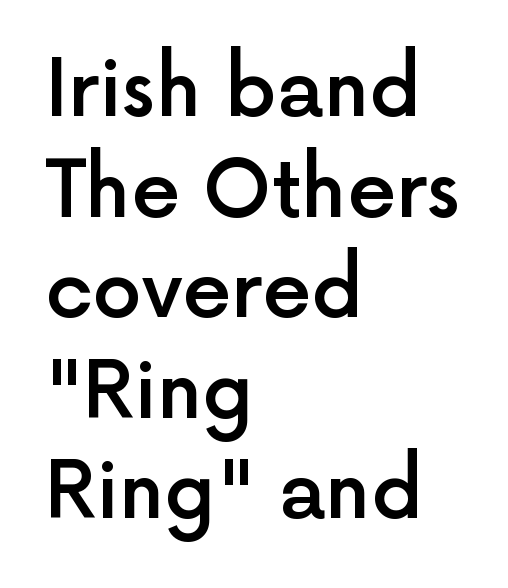
Q: Is the text bold? A: Semi-bold.
Q: Is the text italic (slanted)? A: No, it is upright.
Q: Is the typeface a serif or a sans-serif typeface? A: Sans-serif.
Q: Is the text underlined? A: No.
Q: How is the paragraph aligned? A: Left-aligned.
Q: Is the spacing between letters normal or unusually wide? A: Normal.
Q: Is the spacing between lines tight, normal or loose? A: Normal.
Q: Width (condensed, normal, or wide)? A: Normal.
Q: x-height? A: Medium.
Q: Monospaced? A: No.
